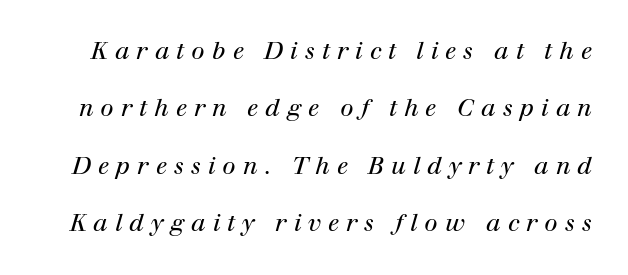
The weight tops out at a normal text grade. Each new line begins a long way beneath the previous one. This sample uses an oblique cut, with every glyph tilted off the vertical. The foot of each line stays bare and open. Words appear elongated and porous because spacing is wide.
